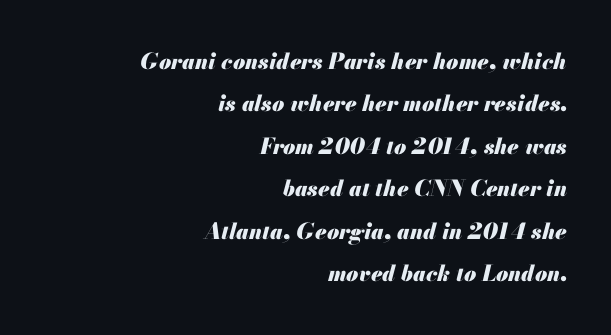
The image shows 22 px bold type, italic (leaning right); set right-aligned, loose line spacing (1.93x), normal letter spacing, not underlined.
